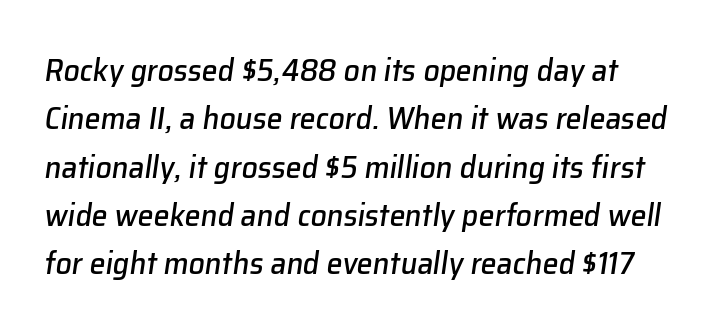
The image shows 32 px text type, italic (leaning right); set normal line spacing (1.51x), normal letter spacing, not underlined; low stroke contrast and a medium x-height.
